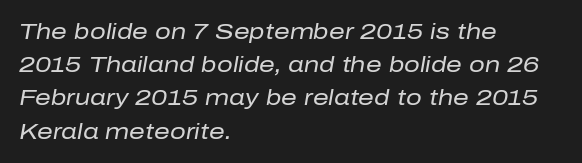
The image shows 22 px text type, italic (leaning right); set left-aligned, normal line spacing (1.51x), normal letter spacing, not underlined.
